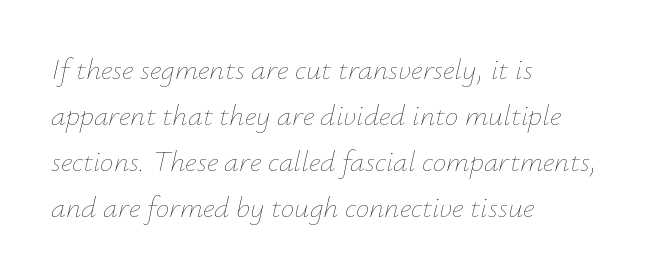
{"italic": "yes", "lean": "right", "slant_degrees": 12, "bold": "no", "weight": "thin", "width": "normal", "stroke_contrast": "low", "x_height": "small", "monospaced": "no", "underline": "no", "align": "left", "line_spacing": "normal", "line_spacing_ratio": 1.53, "letter_spacing": "normal", "letter_spacing_em": 0.0, "glyph_px": 30}
